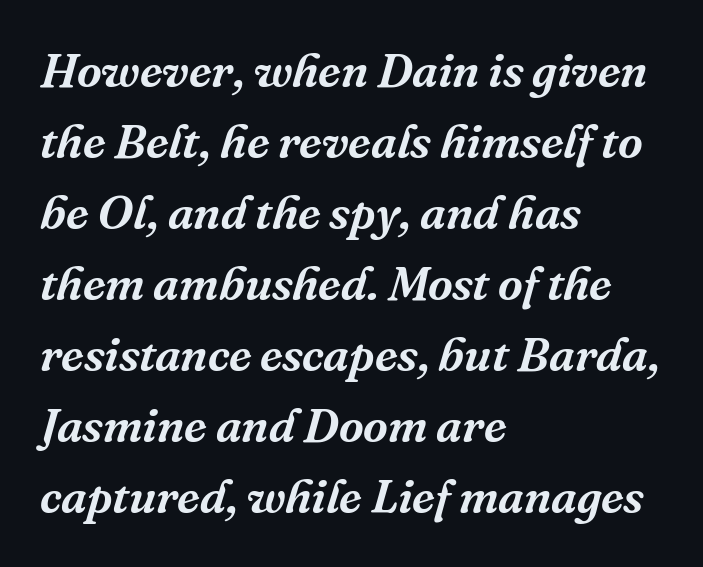
Q: Is the text italic (slanted)? A: Yes, it leans right by about 16 degrees.
Q: Is the typeface a serif or a sans-serif typeface? A: Serif.
Q: Is the text underlined? A: No.
Q: How is the paragraph aligned? A: Left-aligned.
Q: Is the spacing between letters normal or unusually wide? A: Normal.
Q: Is the spacing between lines tight, normal or loose? A: Normal.
Q: Width (condensed, normal, or wide)? A: Normal.
Q: Stroke contrast? A: Medium.
Q: x-height? A: Medium.
Q: Monospaced? A: No.
